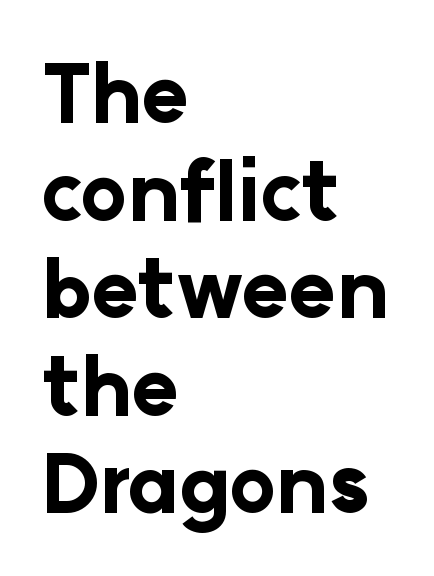
The image shows 80 px bold sans-serif type, upright; set left-aligned, line spacing 1.22x, normal letter spacing, not underlined; low stroke contrast and a medium x-height.
